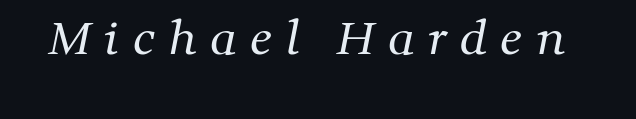
{"serif": "yes", "bold": "no", "weight": "regular", "width": "normal", "stroke_contrast": "medium", "x_height": "medium", "monospaced": "no", "underline": "no", "letter_spacing": "wide", "letter_spacing_em": 0.3, "glyph_px": 45}
